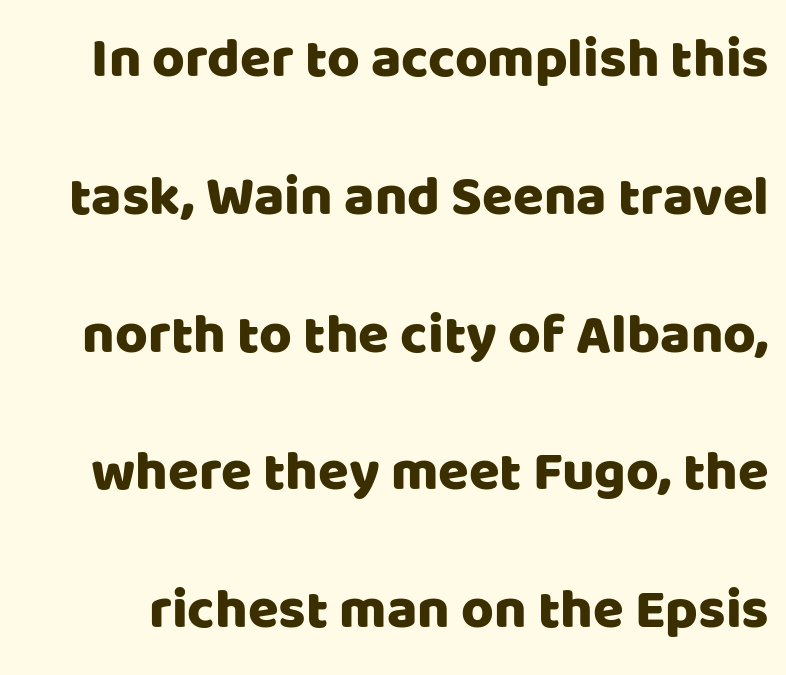
Serif or sans? Sans — the stroke terminals are bare. The glyphs are unaccompanied by any horizontal stroke below them. Designer's note — italics off, roman on. Proportional: the letters do not fall into vertical columns.
